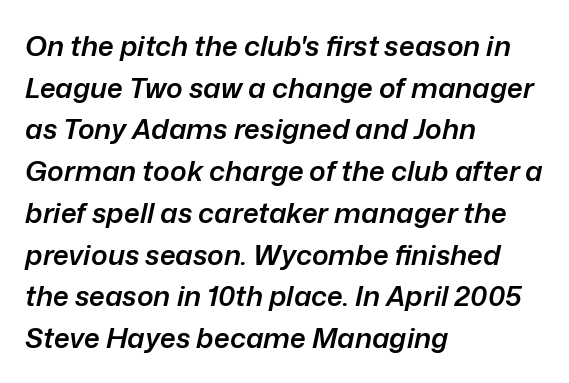
{"italic": "yes", "lean": "right", "slant_degrees": 12, "bold": "semi", "weight": "semibold", "width": "normal", "stroke_contrast": "low", "x_height": "medium", "monospaced": "no", "underline": "no", "align": "left", "line_spacing": "normal", "line_spacing_ratio": 1.49, "letter_spacing": "normal", "letter_spacing_em": 0.0, "glyph_px": 28}
